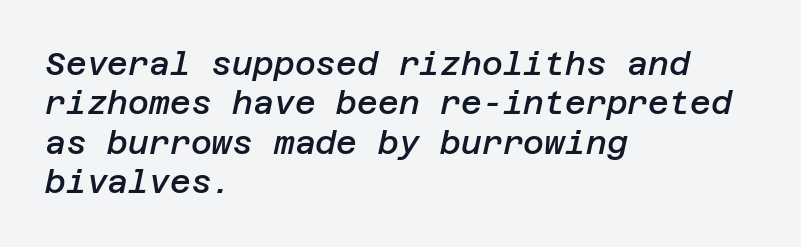
The image shows 32 px semibold type, italic (leaning right); set left-aligned, line spacing 1.23x, normal letter spacing, not underlined; low stroke contrast and a large x-height.
